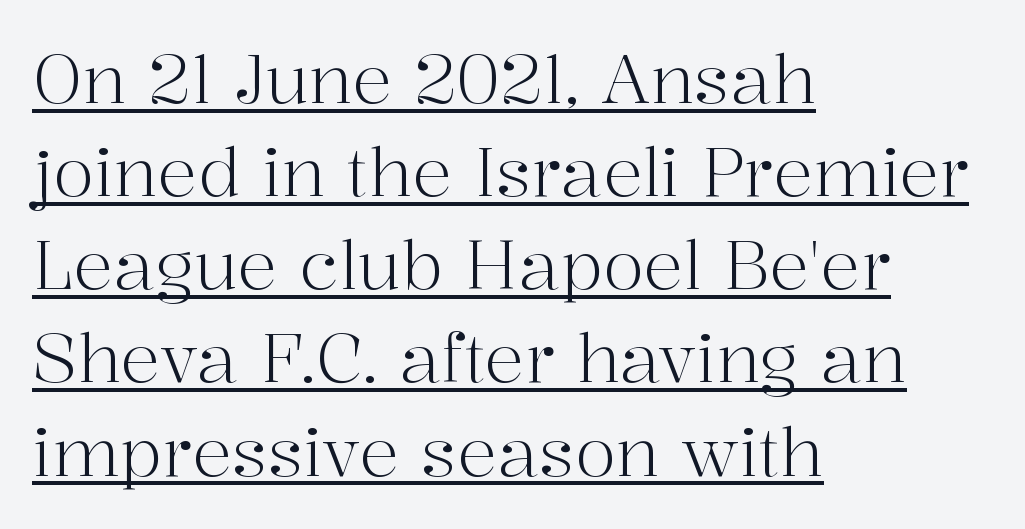
The image shows 67 px light serif type, upright; set left-aligned, normal line spacing (1.39x), normal letter spacing, underlined; high stroke contrast and a medium x-height.
